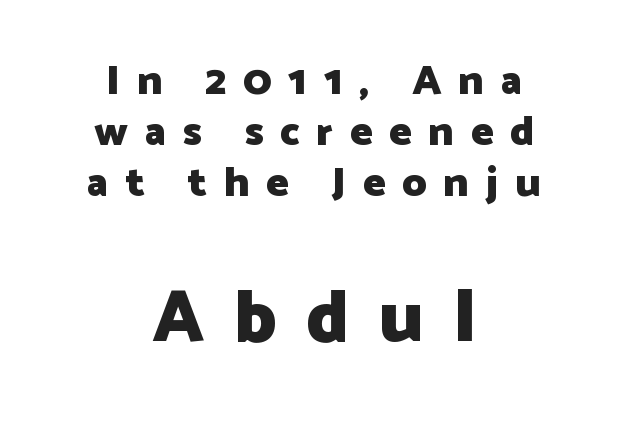
Q: Is the text bold? A: Yes.
Q: Is the text italic (slanted)? A: No, it is upright.
Q: Is the typeface a serif or a sans-serif typeface? A: Sans-serif.
Q: Is the text underlined? A: No.
Q: How is the paragraph aligned? A: Centered.
Q: Is the spacing between letters normal or unusually wide? A: Unusually wide.
Q: Which block of text is set in a larger size, the first (top) or the second (bottom)? A: The second (bottom) one.
Q: Width (condensed, normal, or wide)? A: Normal.
Q: Stroke contrast? A: Low.
Q: x-height? A: Medium.
Q: Monospaced? A: No.
